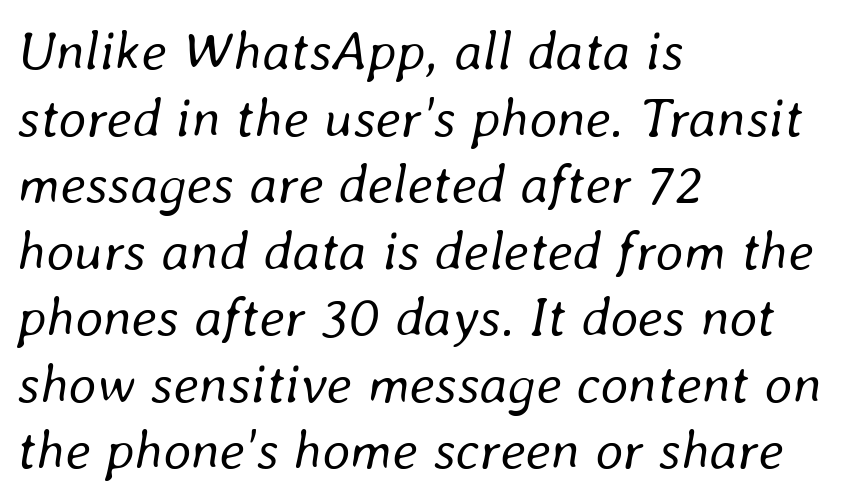
{"italic": "yes", "lean": "right", "slant_degrees": 8, "bold": "no", "weight": "regular", "width": "normal", "stroke_contrast": "low", "x_height": "medium", "monospaced": "no", "underline": "no", "align": "left", "line_spacing_ratio": 1.21, "letter_spacing": "normal", "letter_spacing_em": 0.0, "glyph_px": 55}
